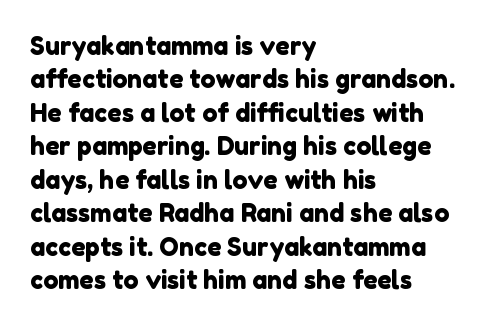
Line beginnings align vertically; line endings do not. Is the letter spacing exaggerated? No — it looks like the ordinary default. The designer left line spacing at the default. The string is rendered with underlining switched off.
